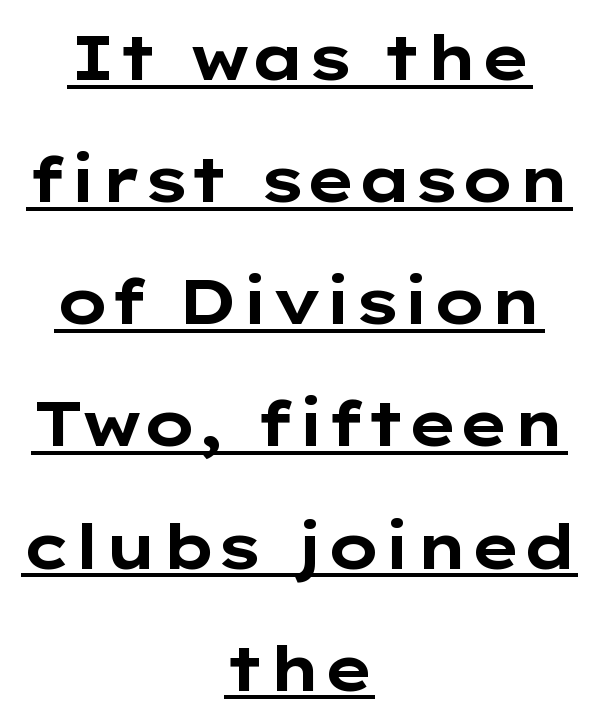
The image shows 62 px bold, wide sans-serif type, upright; set centered, loose line spacing (1.97x), normal letter spacing, underlined; low stroke contrast and a medium x-height.
